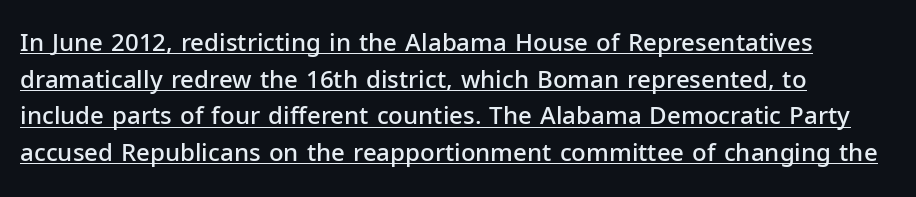
The image shows 24 px text type, upright; set left-aligned, normal line spacing (1.53x), normal letter spacing, underlined.
